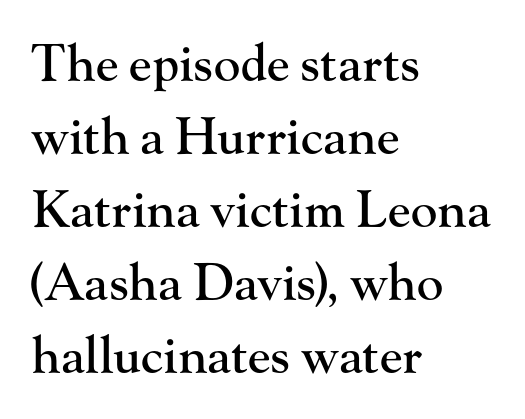
Q: Is the text italic (slanted)? A: No, it is upright.
Q: Is the typeface a serif or a sans-serif typeface? A: Serif.
Q: Is the text underlined? A: No.
Q: How is the paragraph aligned? A: Left-aligned.
Q: Is the spacing between letters normal or unusually wide? A: Normal.
Q: Is the spacing between lines tight, normal or loose? A: Normal.
Q: Width (condensed, normal, or wide)? A: Normal.
Q: Stroke contrast? A: High.
Q: x-height? A: Small.
Q: Monospaced? A: No.
